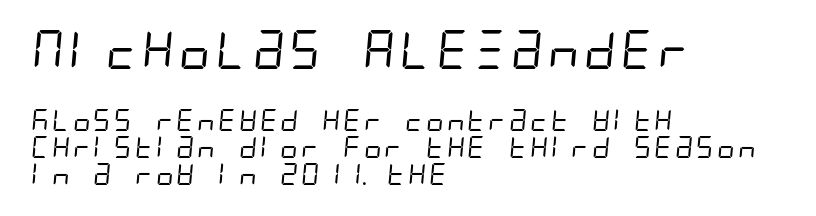
Q: Is the text bold? A: No.
Q: Is the typeface a serif or a sans-serif typeface? A: Sans-serif.
Q: Is the text underlined? A: No.
Q: How is the paragraph aligned? A: Left-aligned.
Q: Is the spacing between letters normal or unusually wide? A: Normal.
Q: Which block of text is set in a larger size, the first (top) or the second (bottom)? A: The first (top) one.
Q: Width (condensed, normal, or wide)? A: Condensed.
Q: Stroke contrast? A: Low.
Q: x-height? A: Large.
